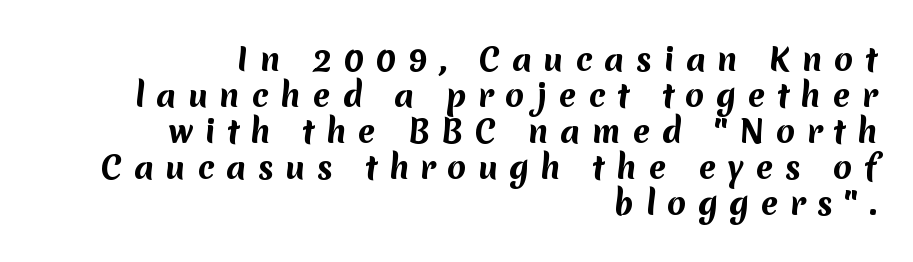
{"serif": "no", "bold": "yes", "weight": "bold", "width": "normal", "stroke_contrast": "medium", "x_height": "medium", "monospaced": "no", "underline": "no", "align": "right", "line_spacing_ratio": 1.16, "letter_spacing": "wide", "letter_spacing_em": 0.37, "glyph_px": 31}
